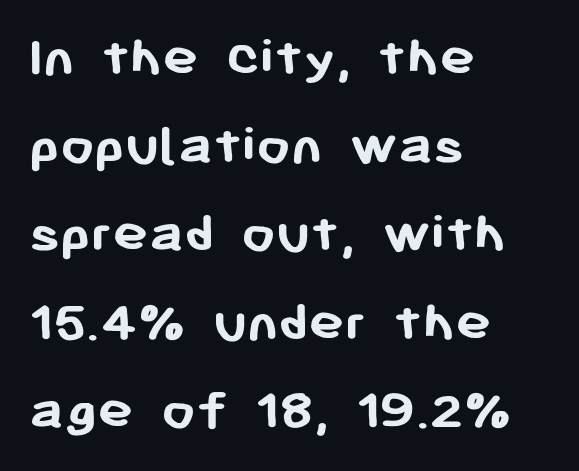
The image shows 60 px semibold sans-serif type, upright; set left-aligned, normal line spacing (1.47x), normal letter spacing, not underlined; low stroke contrast and a medium x-height.
